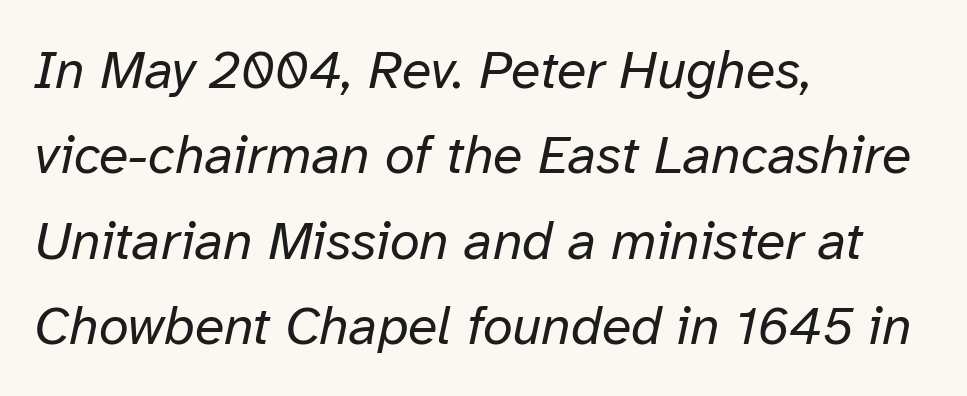
The image shows 54 px regular-weight type, italic (leaning right); set left-aligned, normal line spacing (1.58x), normal letter spacing, not underlined; low stroke contrast and a medium x-height.
